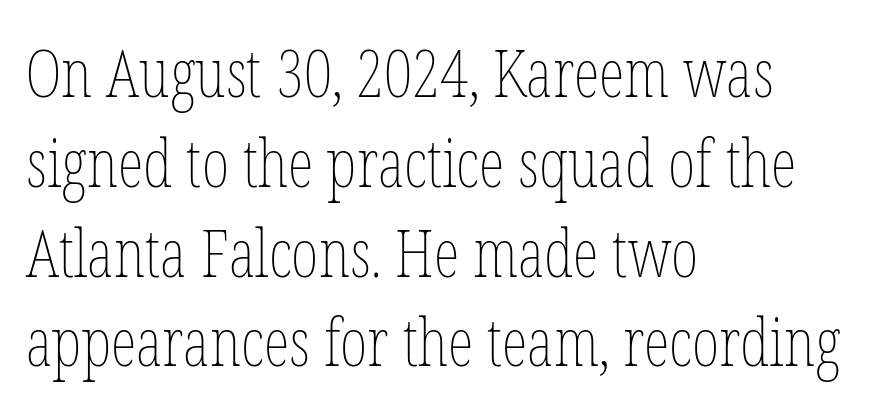
The image shows 66 px thin, condensed type, upright; set left-aligned, normal line spacing (1.36x), normal letter spacing, not underlined; low stroke contrast and a medium x-height.
